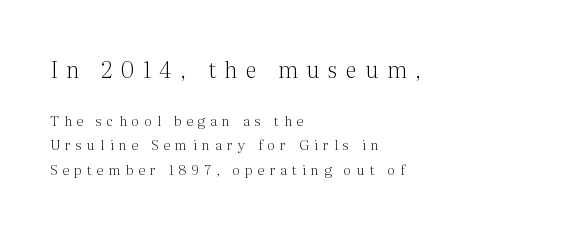
The specimen reads as upright at a glance. Visually the block forms a straight wall on the left and a jagged coastline on the right. Caption: face not bold, strokes unweighted. Check under the words: just untouched page. Honestly, the letter spacing is so wide it's the main thing you notice. Reading top to bottom, the characters get smaller at the block break.
